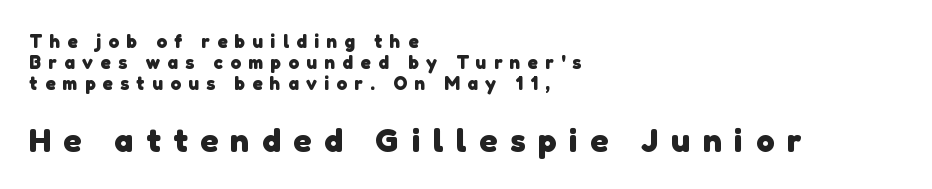
{"serif": "no", "bold": "yes", "weight": "heavy", "width": "normal", "stroke_contrast": "low", "x_height": "medium", "monospaced": "no", "underline": "no", "align": "left", "line_spacing": "tight", "line_spacing_ratio": 1.11, "letter_spacing": "wide", "letter_spacing_em": 0.39, "larger_block": "second", "size_ratio": 1.74, "glyph_px": 33}
